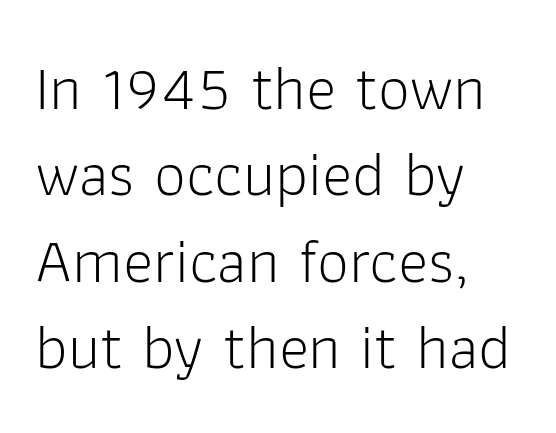
Q: Is the text bold? A: No.
Q: Is the text italic (slanted)? A: No, it is upright.
Q: Is the typeface a serif or a sans-serif typeface? A: Sans-serif.
Q: Is the text underlined? A: No.
Q: How is the paragraph aligned? A: Left-aligned.
Q: Is the spacing between letters normal or unusually wide? A: Normal.
Q: Is the spacing between lines tight, normal or loose? A: Normal.
Q: Width (condensed, normal, or wide)? A: Normal.
Q: Stroke contrast? A: Low.
Q: x-height? A: Medium.
Q: Monospaced? A: No.
